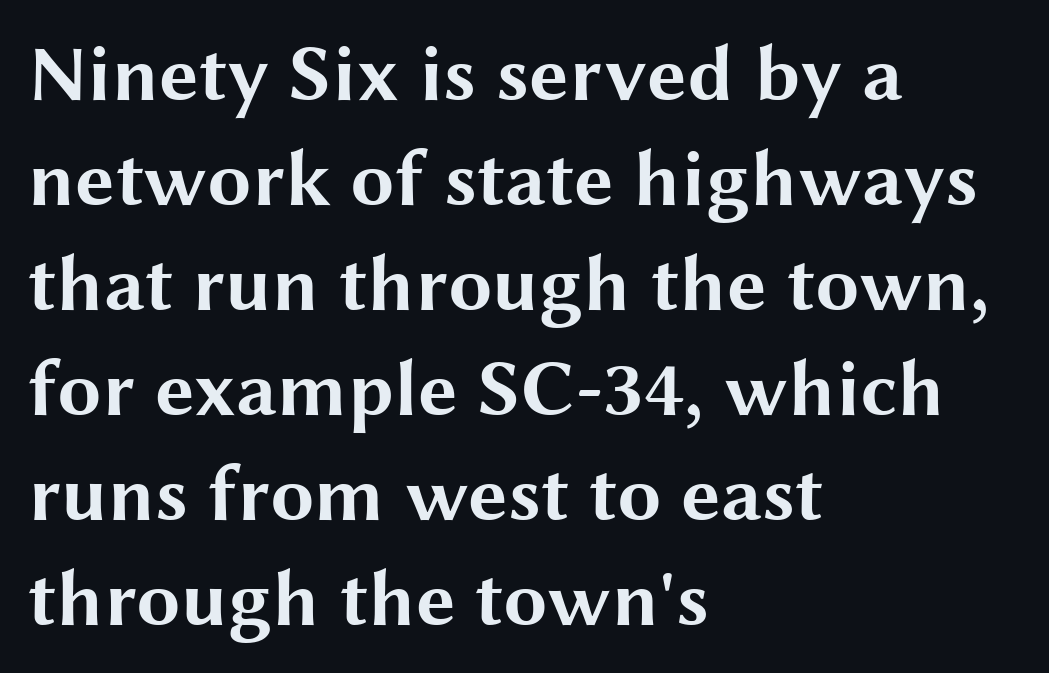
Q: Is the text bold? A: Yes.
Q: Is the text italic (slanted)? A: No, it is upright.
Q: Is the typeface a serif or a sans-serif typeface? A: Sans-serif.
Q: Is the text underlined? A: No.
Q: How is the paragraph aligned? A: Left-aligned.
Q: Is the spacing between letters normal or unusually wide? A: Normal.
Q: Is the spacing between lines tight, normal or loose? A: Normal.
Q: Width (condensed, normal, or wide)? A: Wide.
Q: Stroke contrast? A: Medium.
Q: x-height? A: Medium.
Q: Monospaced? A: No.
